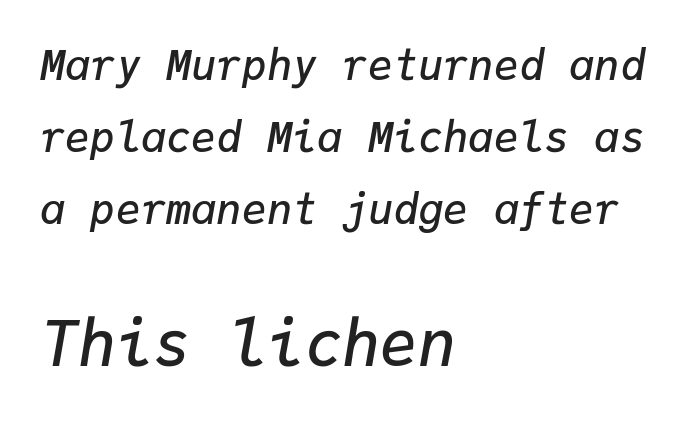
Q: Is the text bold? A: Semi-bold.
Q: Is the text italic (slanted)? A: Yes, it leans right by about 9 degrees.
Q: Is the text underlined? A: No.
Q: How is the paragraph aligned? A: Left-aligned.
Q: Is the spacing between letters normal or unusually wide? A: Normal.
Q: Which block of text is set in a larger size, the first (top) or the second (bottom)? A: The second (bottom) one.
Q: Width (condensed, normal, or wide)? A: Normal.
Q: Stroke contrast? A: Low.
Q: x-height? A: Medium.
Q: Monospaced? A: Yes.
